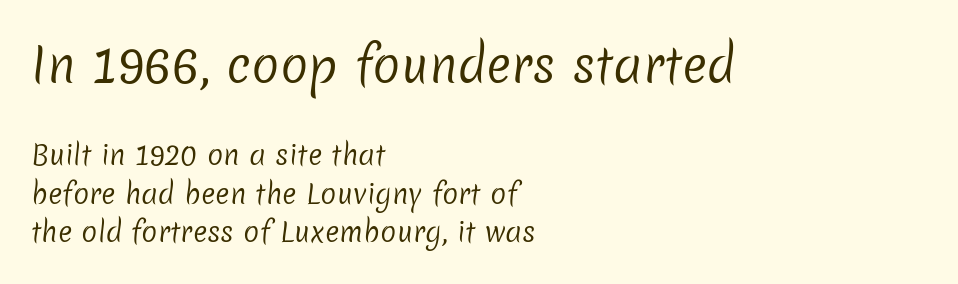
Think of a printed novel: that variable character pitch is what you see here. Typesetter's note — upper block bumped up in size, lower block left smaller. Whoever set this chose a conventional vertical rhythm. Leftover space on each line is placed entirely after the last word.
